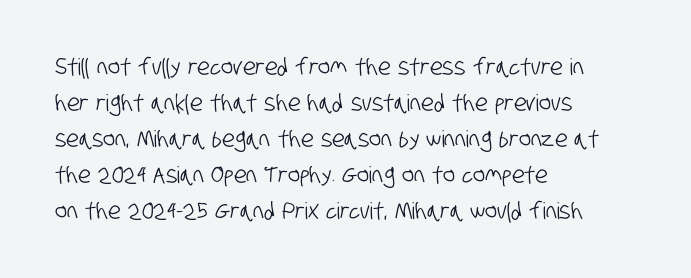
Q: Is the text underlined? A: No.
Q: How is the paragraph aligned? A: Left-aligned.
Q: Is the spacing between letters normal or unusually wide? A: Normal.
Q: Is the spacing between lines tight, normal or loose? A: Normal.
